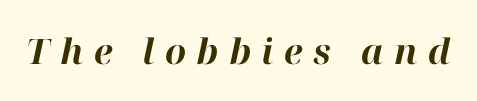
The image shows 35 px bold type, italic (leaning right); set unusually wide letter spacing (+0.3 em), not underlined; high stroke contrast and a medium x-height.
